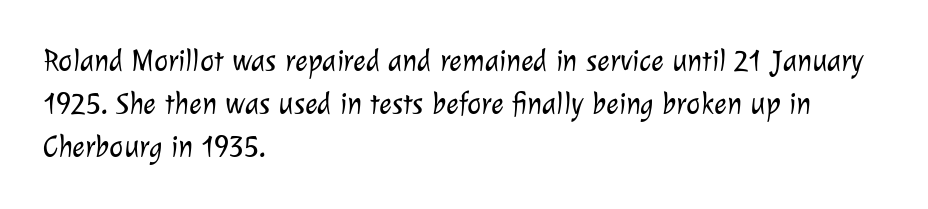
Q: Is the text bold? A: No.
Q: Is the typeface a serif or a sans-serif typeface? A: Sans-serif.
Q: Is the text underlined? A: No.
Q: How is the paragraph aligned? A: Left-aligned.
Q: Is the spacing between letters normal or unusually wide? A: Normal.
Q: Is the spacing between lines tight, normal or loose? A: Normal.
Q: Width (condensed, normal, or wide)? A: Normal.
Q: Stroke contrast? A: Low.
Q: x-height? A: Medium.
Q: Monospaced? A: No.
